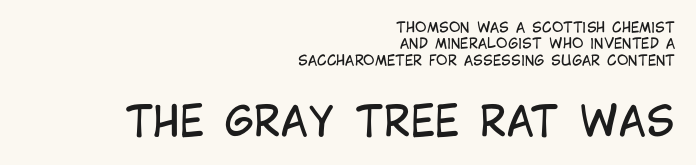
Q: Is the text bold? A: No.
Q: Is the text italic (slanted)? A: No, it is upright.
Q: Is the typeface a serif or a sans-serif typeface? A: Sans-serif.
Q: Is the text underlined? A: No.
Q: How is the paragraph aligned? A: Right-aligned.
Q: Is the spacing between letters normal or unusually wide? A: Normal.
Q: Which block of text is set in a larger size, the first (top) or the second (bottom)? A: The second (bottom) one.
Q: Width (condensed, normal, or wide)? A: Condensed.
Q: Stroke contrast? A: Low.
Q: x-height? A: Large.
Q: Monospaced? A: No.
